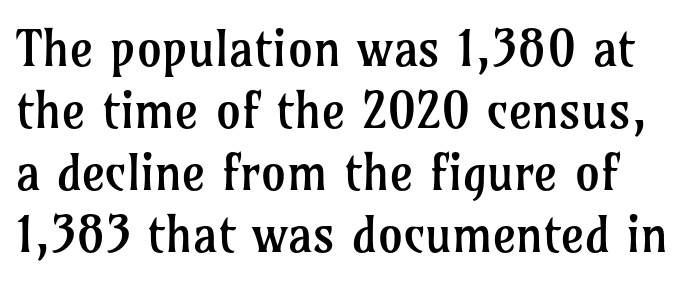
No chunkiness to these letters — they're not bold. Spacing between characters is what you'd get straight out of the box. Varying glyph widths throughout — classic text-font behaviour. Has an underline been added? It has not. Nope, not italic — everything's standing straight.
